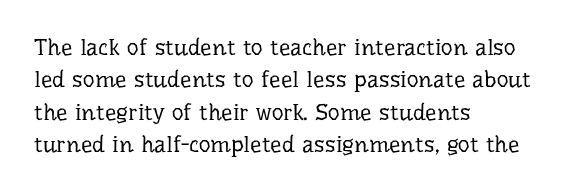
{"italic": "no", "bold": "no", "underline": "no", "align": "left", "line_spacing": "normal", "line_spacing_ratio": 1.41, "letter_spacing": "normal", "letter_spacing_em": 0.0, "glyph_px": 23}
